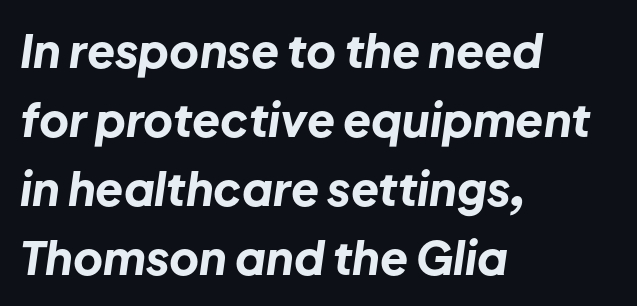
Q: Is the text bold? A: Yes.
Q: Is the text italic (slanted)? A: Yes, it leans right by about 8 degrees.
Q: Is the text underlined? A: No.
Q: How is the paragraph aligned? A: Left-aligned.
Q: Is the spacing between letters normal or unusually wide? A: Normal.
Q: Is the spacing between lines tight, normal or loose? A: Normal.
Q: Width (condensed, normal, or wide)? A: Normal.
Q: Stroke contrast? A: Low.
Q: x-height? A: Medium.
Q: Monospaced? A: No.
